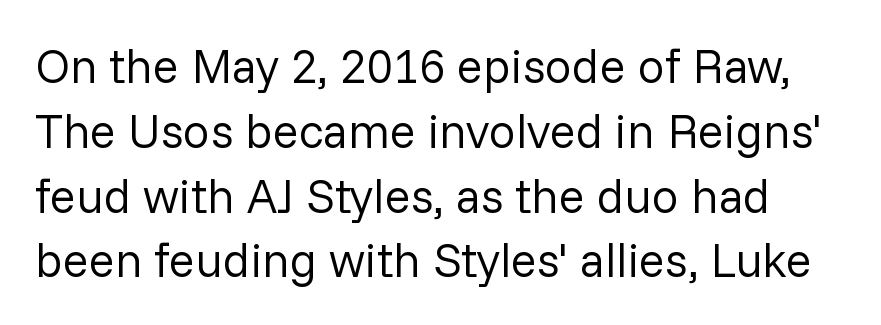
The image shows 48 px regular-weight sans-serif type, upright; set normal line spacing (1.35x), normal letter spacing, not underlined; low stroke contrast and a medium x-height.
